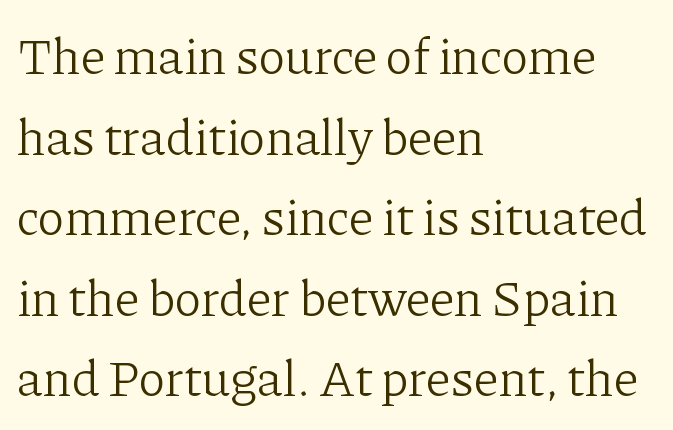
{"serif": "yes", "italic": "no", "bold": "no", "weight": "light", "width": "normal", "stroke_contrast": "low", "x_height": "medium", "monospaced": "no", "underline": "no", "align": "left", "line_spacing": "normal", "line_spacing_ratio": 1.58, "letter_spacing": "normal", "letter_spacing_em": 0.0, "glyph_px": 51}
